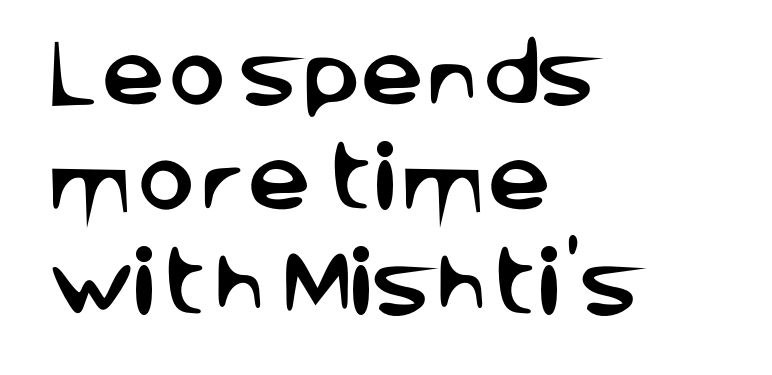
{"serif": "no", "italic": "no", "width": "normal", "stroke_contrast": "low", "x_height": "large", "monospaced": "no", "underline": "no", "align": "left", "line_spacing": "normal", "line_spacing_ratio": 1.48, "letter_spacing": "normal", "letter_spacing_em": 0.0, "glyph_px": 71}
